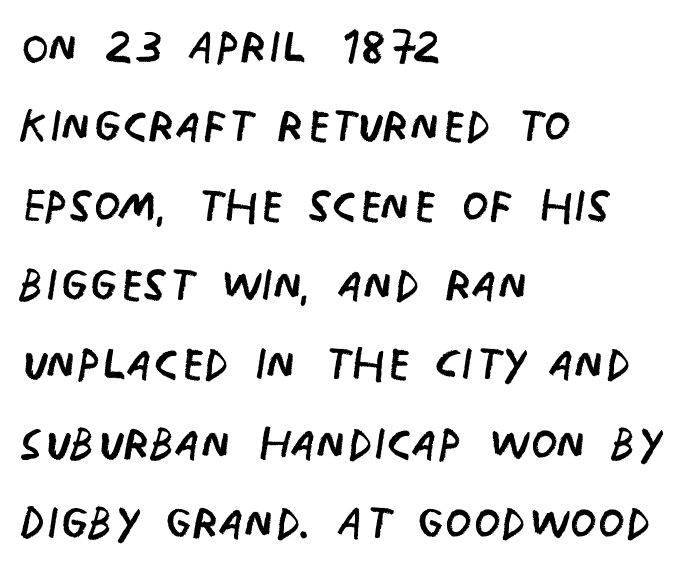
{"serif": "no", "bold": "no", "weight": "regular", "width": "condensed", "stroke_contrast": "low", "x_height": "large", "monospaced": "no", "underline": "no", "align": "left", "line_spacing": "normal", "line_spacing_ratio": 1.28, "letter_spacing": "normal", "letter_spacing_em": 0.0, "glyph_px": 62}
